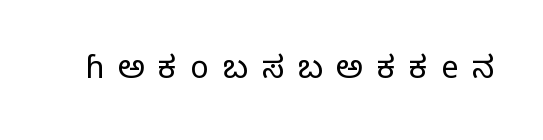
Q: Is the text bold? A: No.
Q: Is the text italic (slanted)? A: No, it is upright.
Q: Is the typeface a serif or a sans-serif typeface? A: Serif.
Q: Is the text underlined? A: No.
Q: Is the spacing between letters normal or unusually wide? A: Unusually wide.
Q: Width (condensed, normal, or wide)? A: Normal.
Q: Stroke contrast? A: Low.
Q: x-height? A: Large.
Q: Monospaced? A: No.
